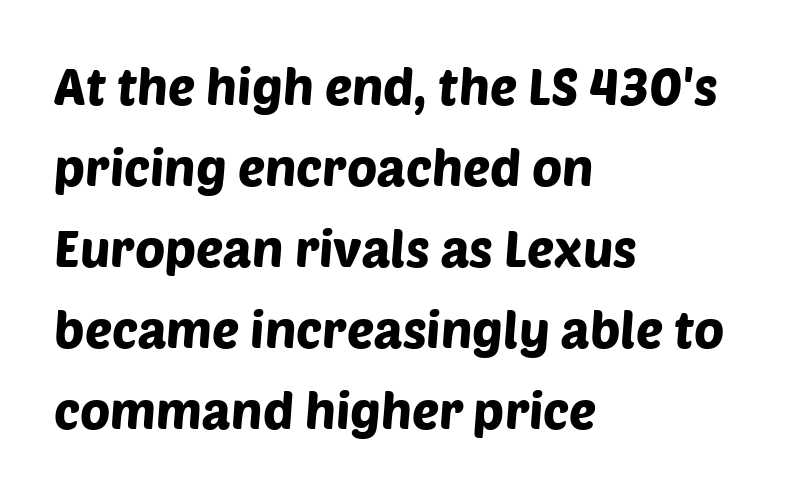
The image shows 51 px sans-serif type; set left-aligned, normal line spacing (1.59x), normal letter spacing, not underlined; low stroke contrast and a large x-height.
